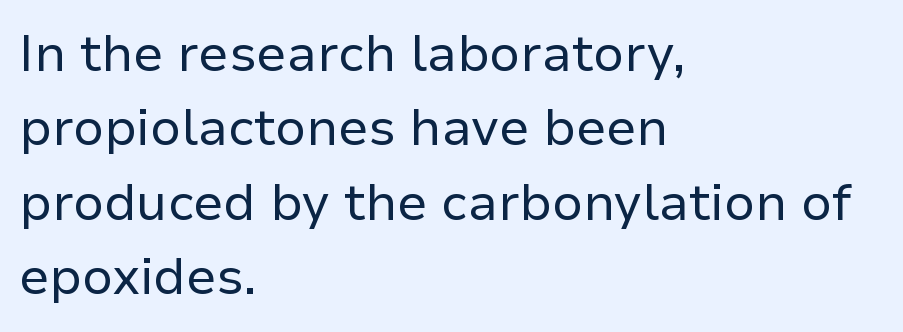
The image shows 51 px regular-weight sans-serif type, upright; set left-aligned, normal line spacing (1.46x), normal letter spacing, not underlined; low stroke contrast and a medium x-height.
